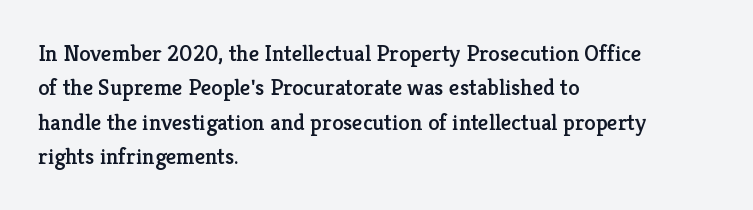
The specimen omits any rule beneath the text block's lines. The line-height multiplier appears to be the usual default. Posture: upright roman. The letters sit at their default tracking, neither squeezed nor spread.
